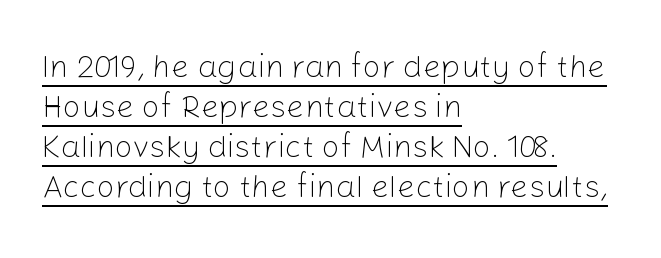
Q: Is the text bold? A: No.
Q: Is the text italic (slanted)? A: No, it is upright.
Q: Is the typeface a serif or a sans-serif typeface? A: Sans-serif.
Q: Is the text underlined? A: Yes.
Q: How is the paragraph aligned? A: Left-aligned.
Q: Is the spacing between letters normal or unusually wide? A: Normal.
Q: Is the spacing between lines tight, normal or loose? A: Normal.
Q: Width (condensed, normal, or wide)? A: Normal.
Q: Stroke contrast? A: Low.
Q: x-height? A: Medium.
Q: Monospaced? A: No.
